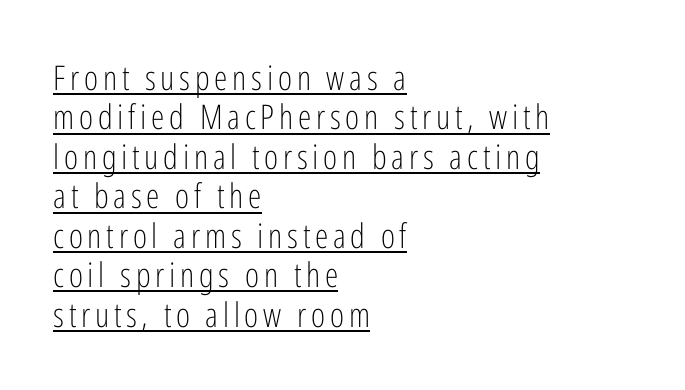
Q: Is the text bold? A: No.
Q: Is the text italic (slanted)? A: No, it is upright.
Q: Is the typeface a serif or a sans-serif typeface? A: Sans-serif.
Q: Is the text underlined? A: Yes.
Q: How is the paragraph aligned? A: Left-aligned.
Q: Width (condensed, normal, or wide)? A: Condensed.
Q: Stroke contrast? A: Low.
Q: x-height? A: Medium.
Q: Monospaced? A: No.
